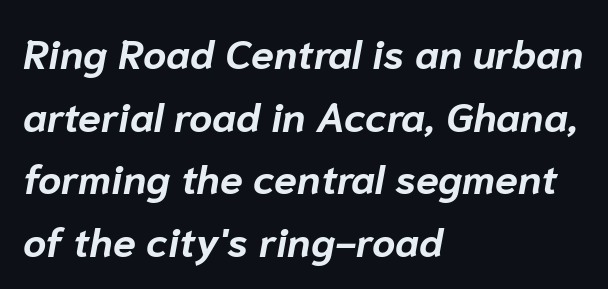
Teacher's note: observe the even left margin — that is flush-left alignment. Each row of text sits above clean, open space. Looking at the ascenders, they clearly lean. Each glyph is drawn with heavy, bold strokes.
